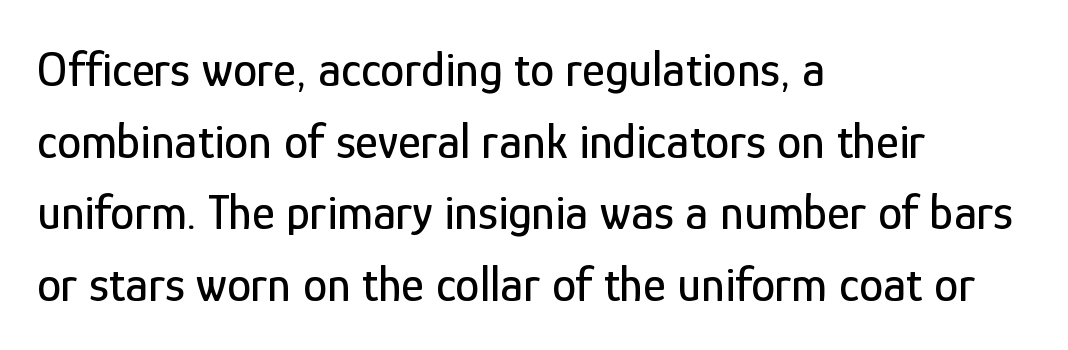
The typesetter chose a ragged-right arrangement here. Rows of type keep a routine distance in the vertical direction. This sample uses an upright cut, with every glyph sitting square on the baseline. Students, note that the glyphs here touch the page at normal intervals. The space directly below the letters is spotless.
